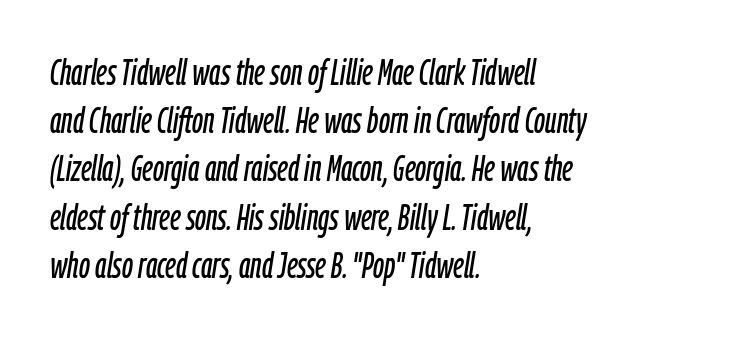
Q: Is the text italic (slanted)? A: Yes, it leans right by about 9 degrees.
Q: Is the text underlined? A: No.
Q: How is the paragraph aligned? A: Left-aligned.
Q: Is the spacing between letters normal or unusually wide? A: Normal.
Q: Is the spacing between lines tight, normal or loose? A: Normal.
Q: Width (condensed, normal, or wide)? A: Condensed.
Q: Stroke contrast? A: Low.
Q: x-height? A: Medium.
Q: Monospaced? A: No.
